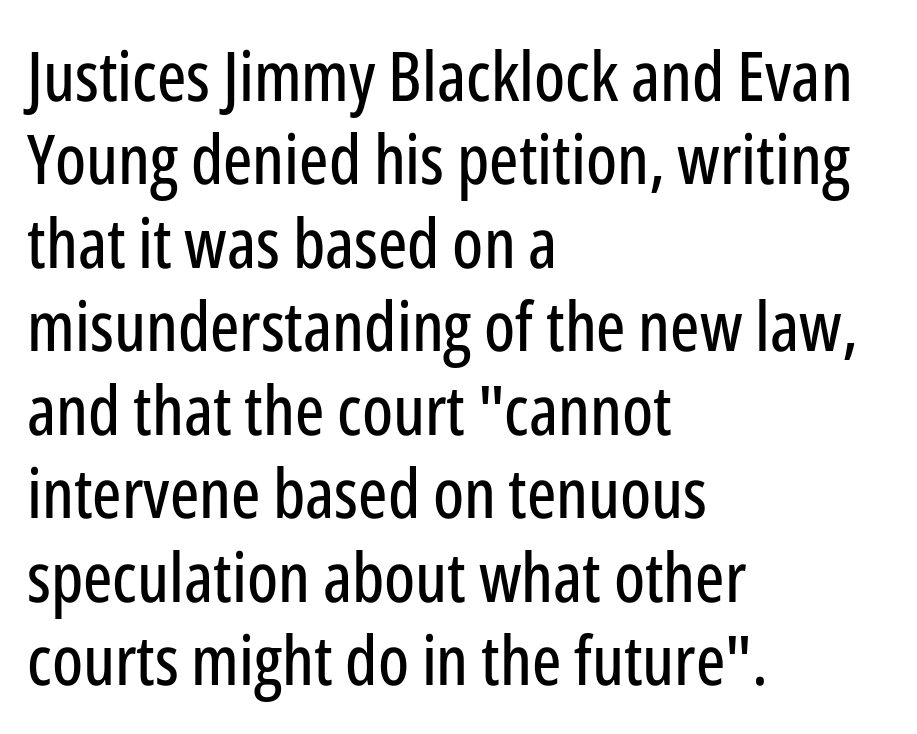
Q: Is the text italic (slanted)? A: No, it is upright.
Q: Is the typeface a serif or a sans-serif typeface? A: Sans-serif.
Q: Is the text underlined? A: No.
Q: How is the paragraph aligned? A: Left-aligned.
Q: Is the spacing between letters normal or unusually wide? A: Normal.
Q: Width (condensed, normal, or wide)? A: Condensed.
Q: Stroke contrast? A: Low.
Q: x-height? A: Medium.
Q: Monospaced? A: No.
